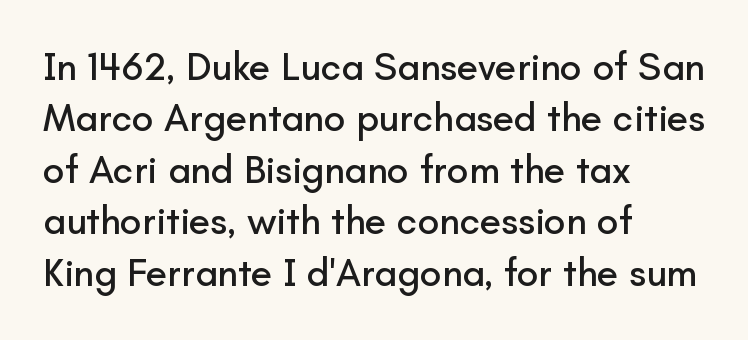
Is this a fixed-width face? No — the glyphs have proportional, varying widths. A typesetter would call this zero additional tracking. Upright lettering throughout. The block of text has a typical density, with ordinary space between rows. The face used here is a sans, in the tradition of grotesques and geometrics.
